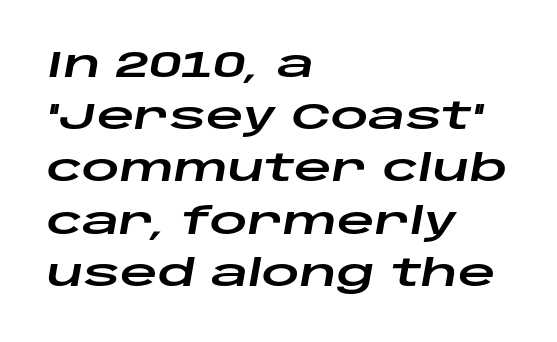
The image shows 37 px wide type, italic (leaning right); set left-aligned, normal line spacing (1.41x), normal letter spacing, not underlined; low stroke contrast and a large x-height.
